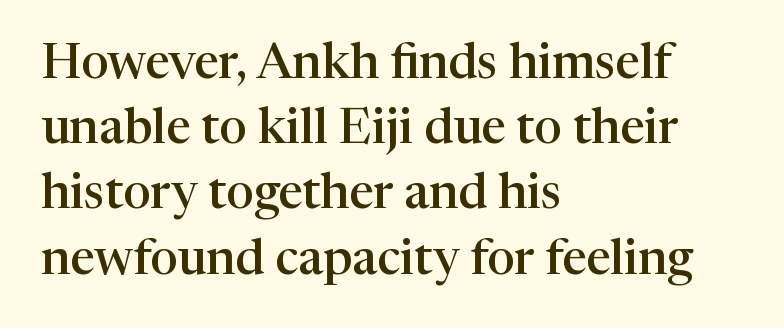
Alignment: flush left. It's the straight-up-and-down kind of type. The face used here is rendered with its standard letterfit. Check where the strokes stop: tiny serifs finish them off.
